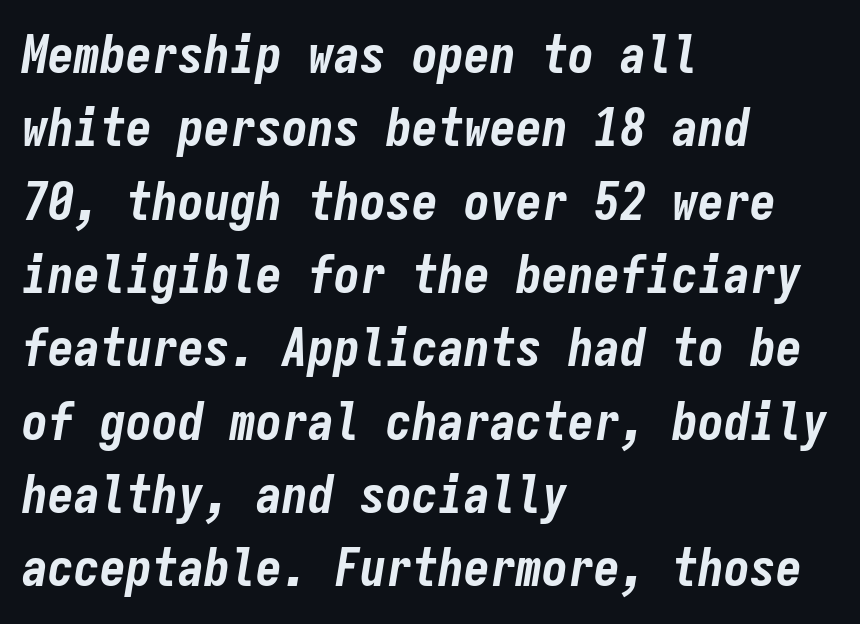
The horizontal fit of the characters is conventional and even. Teacher's note: observe the even left margin — that is flush-left alignment. The letters are bold, with thick, heavy strokes. Spacing verdict: monospaced, one width for all characters. No word sits above an underline.
